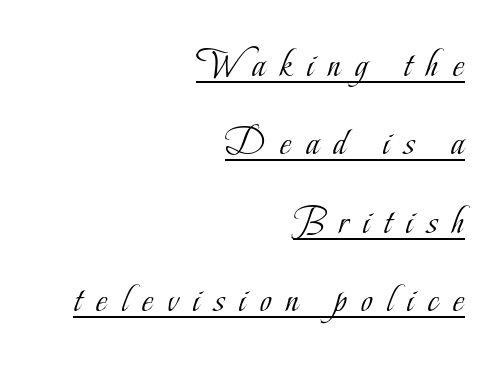
Q: Is the text bold? A: No.
Q: Is the text italic (slanted)? A: Yes.
Q: Is the typeface a serif or a sans-serif typeface? A: Serif.
Q: Is the text underlined? A: Yes.
Q: How is the paragraph aligned? A: Right-aligned.
Q: Is the spacing between letters normal or unusually wide? A: Unusually wide.
Q: Is the spacing between lines tight, normal or loose? A: Loose.
Q: Width (condensed, normal, or wide)? A: Condensed.
Q: Stroke contrast? A: Low.
Q: x-height? A: Small.
Q: Monospaced? A: No.
